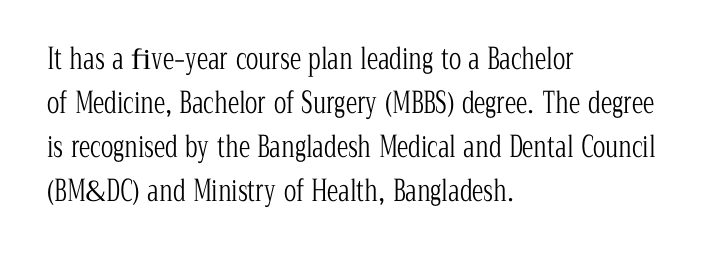
Q: Is the text bold? A: No.
Q: Is the text italic (slanted)? A: No, it is upright.
Q: Is the typeface a serif or a sans-serif typeface? A: Serif.
Q: Is the text underlined? A: No.
Q: How is the paragraph aligned? A: Left-aligned.
Q: Is the spacing between letters normal or unusually wide? A: Normal.
Q: Is the spacing between lines tight, normal or loose? A: Normal.
Q: Width (condensed, normal, or wide)? A: Condensed.
Q: Stroke contrast? A: Low.
Q: x-height? A: Medium.
Q: Monospaced? A: No.
